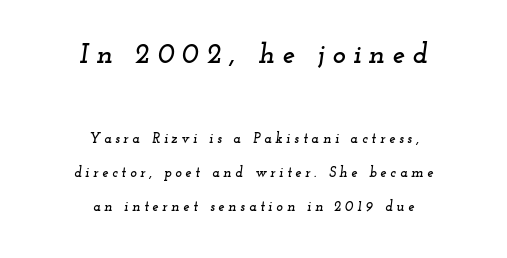
Q: Is the text italic (slanted)? A: Yes, it leans right by about 12 degrees.
Q: Is the typeface a serif or a sans-serif typeface? A: Serif.
Q: Is the text underlined? A: No.
Q: How is the paragraph aligned? A: Centered.
Q: Is the spacing between letters normal or unusually wide? A: Unusually wide.
Q: Is the spacing between lines tight, normal or loose? A: Loose.
Q: Which block of text is set in a larger size, the first (top) or the second (bottom)? A: The first (top) one.
Q: Width (condensed, normal, or wide)? A: Wide.
Q: Stroke contrast? A: Low.
Q: x-height? A: Small.
Q: Monospaced? A: No.
